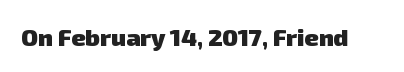
The image shows 24 px bold type; set normal letter spacing, not underlined.
